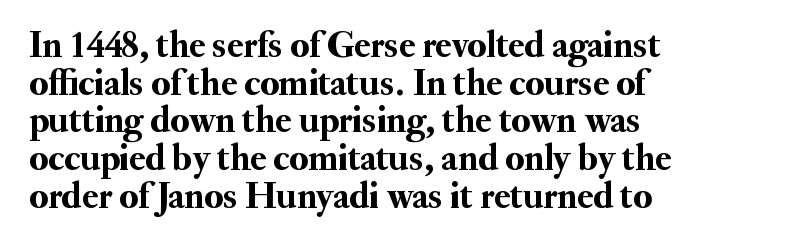
{"serif": "yes", "italic": "no", "width": "normal", "stroke_contrast": "medium", "x_height": "small", "monospaced": "no", "underline": "no", "align": "left", "line_spacing": "tight", "line_spacing_ratio": 1.02, "letter_spacing": "normal", "letter_spacing_em": 0.0, "glyph_px": 37}
